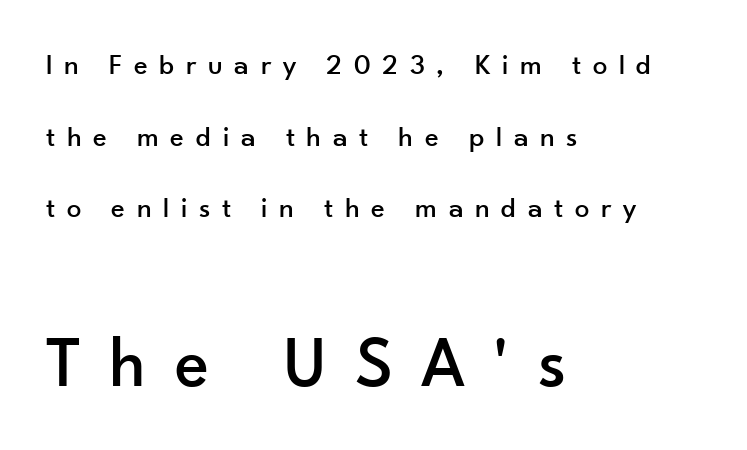
Q: Is the text italic (slanted)? A: No, it is upright.
Q: Is the typeface a serif or a sans-serif typeface? A: Sans-serif.
Q: Is the text underlined? A: No.
Q: How is the paragraph aligned? A: Left-aligned.
Q: Is the spacing between letters normal or unusually wide? A: Unusually wide.
Q: Is the spacing between lines tight, normal or loose? A: Loose.
Q: Which block of text is set in a larger size, the first (top) or the second (bottom)? A: The second (bottom) one.
Q: Width (condensed, normal, or wide)? A: Normal.
Q: Stroke contrast? A: Low.
Q: x-height? A: Small.
Q: Monospaced? A: No.
